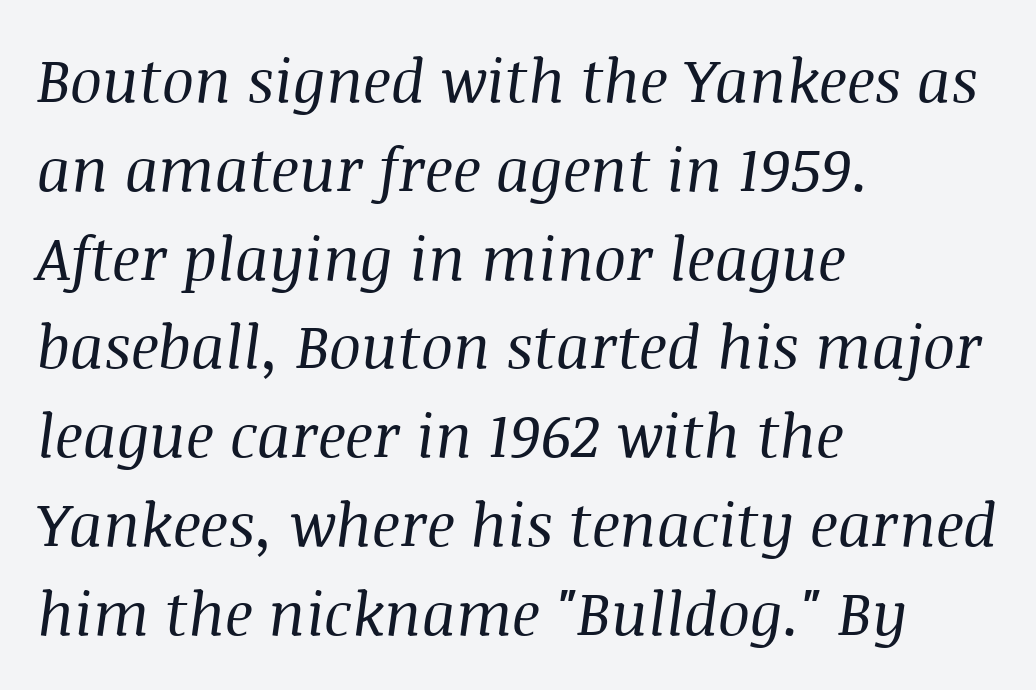
The image shows 60 px regular-weight serif type, italic (leaning right); set left-aligned, normal line spacing (1.48x), normal letter spacing, not underlined; medium stroke contrast and a large x-height.
